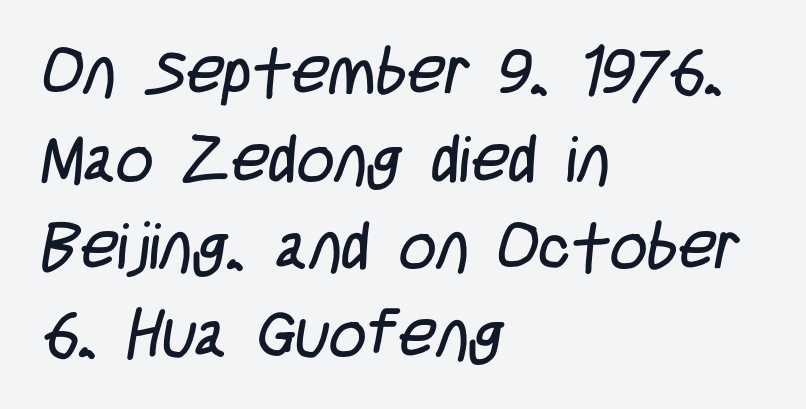
The image shows 65 px regular-weight, condensed sans-serif type; set left-aligned, normal line spacing (1.35x), normal letter spacing, not underlined; low stroke contrast and a large x-height.
